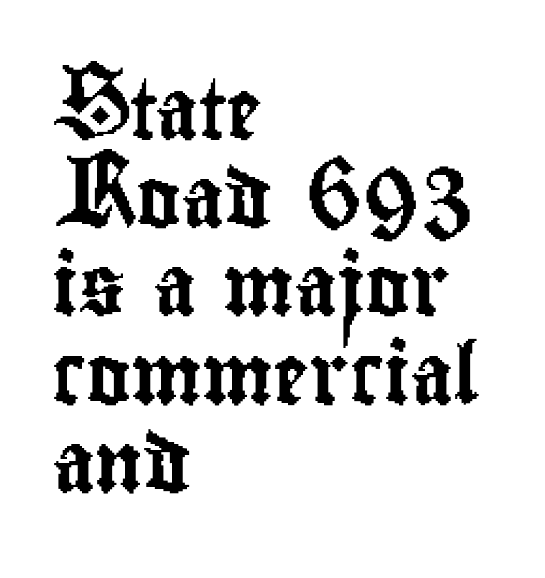
Q: Is the text italic (slanted)? A: No, it is upright.
Q: Is the typeface a serif or a sans-serif typeface? A: Sans-serif.
Q: Is the text underlined? A: No.
Q: How is the paragraph aligned? A: Left-aligned.
Q: Is the spacing between letters normal or unusually wide? A: Normal.
Q: Is the spacing between lines tight, normal or loose? A: Normal.
Q: Width (condensed, normal, or wide)? A: Condensed.
Q: Stroke contrast? A: Low.
Q: x-height? A: Small.
Q: Monospaced? A: No.
